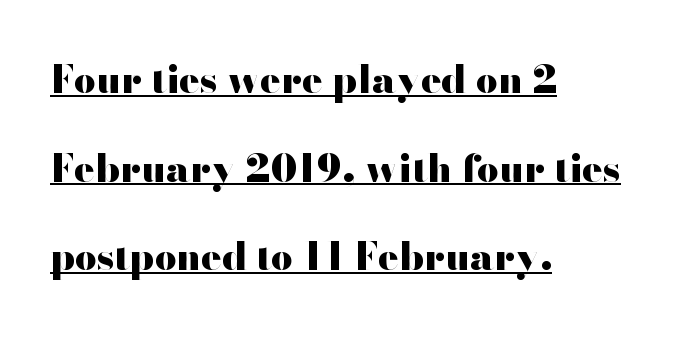
{"serif": "no", "italic": "no", "bold": "yes", "weight": "heavy", "width": "wide", "stroke_contrast": "high", "x_height": "small", "monospaced": "no", "underline": "yes", "align": "left", "line_spacing": "loose", "line_spacing_ratio": 2.33, "letter_spacing": "normal", "letter_spacing_em": 0.0, "glyph_px": 38}
